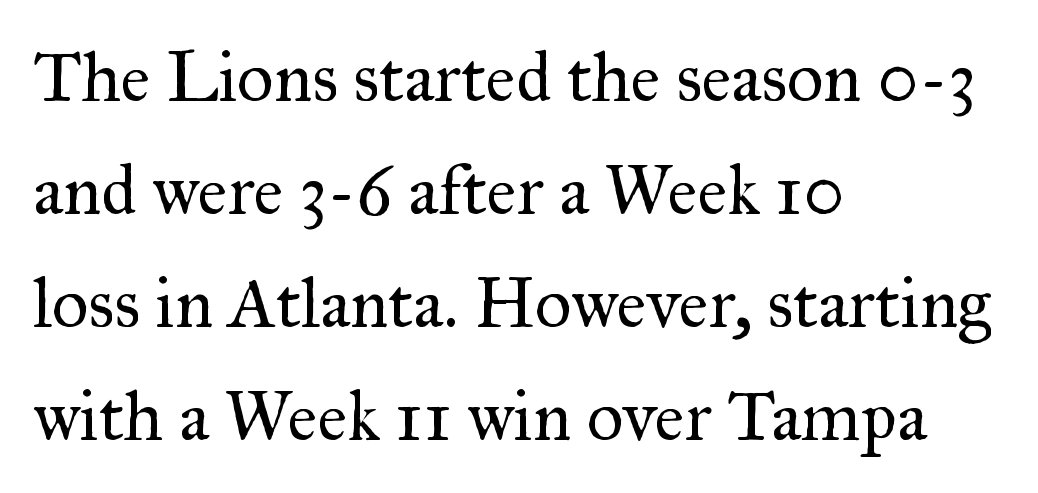
The image shows 71 px regular-weight serif type, upright; set left-aligned, normal line spacing (1.59x), normal letter spacing, not underlined; medium stroke contrast and a small x-height.
